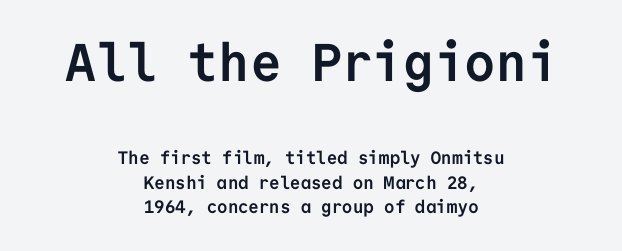
{"serif": "no", "italic": "no", "bold": "yes", "weight": "semibold", "width": "normal", "stroke_contrast": "low", "x_height": "medium", "monospaced": "yes", "underline": "no", "align": "center", "line_spacing": "normal", "line_spacing_ratio": 1.36, "letter_spacing": "normal", "letter_spacing_em": 0.0, "larger_block": "first", "size_ratio": 2.94, "glyph_px": 53}
